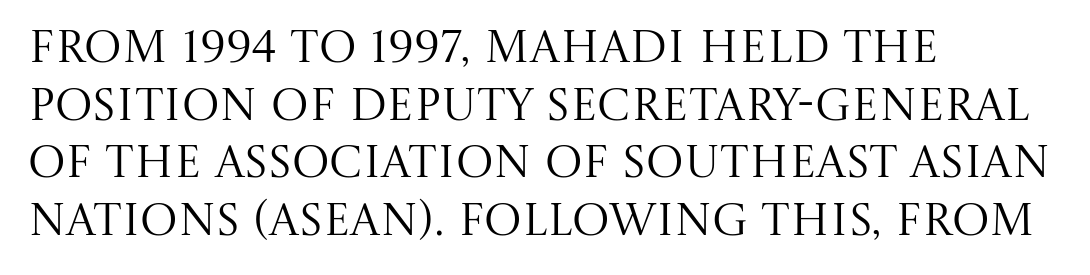
The image shows 45 px regular-weight serif type, upright; set left-aligned, normal line spacing (1.28x), normal letter spacing, not underlined; medium stroke contrast and a large x-height.
